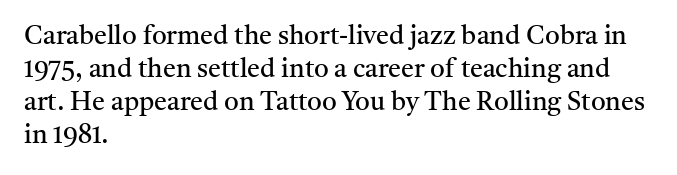
The image shows 26 px text type, upright; set left-aligned, normal line spacing (1.27x), normal letter spacing, not underlined.
